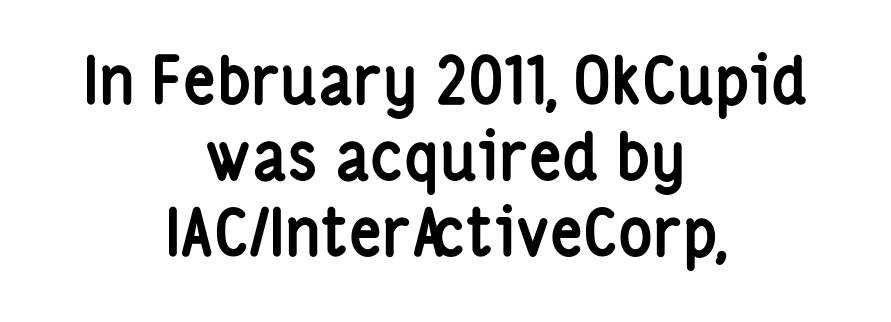
The image shows 65 px semibold, condensed sans-serif type, upright; set centered, line spacing 1.17x, normal letter spacing, not underlined; low stroke contrast and a medium x-height.
